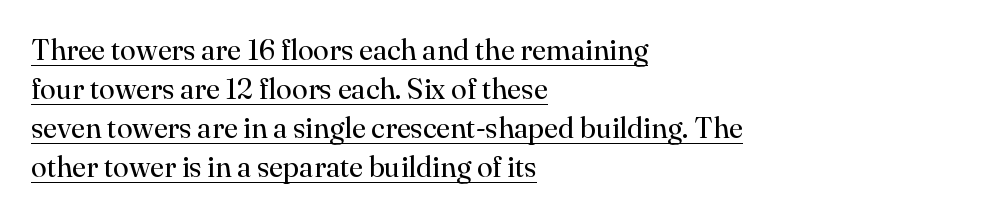
{"serif": "yes", "italic": "no", "bold": "no", "weight": "regular", "width": "normal", "stroke_contrast": "high", "x_height": "small", "monospaced": "no", "underline": "yes", "align": "left", "line_spacing": "normal", "line_spacing_ratio": 1.35, "letter_spacing": "normal", "letter_spacing_em": 0.0, "glyph_px": 29}
